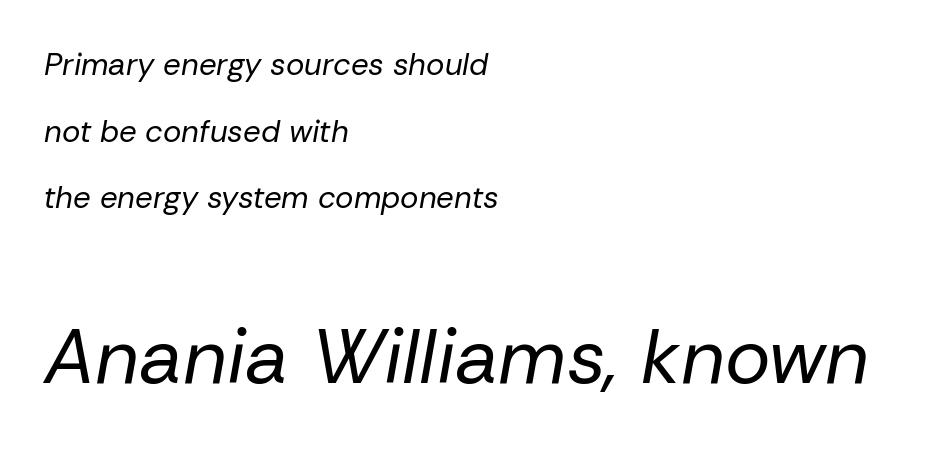
The image shows 77 px regular-weight type, italic (leaning right); set left-aligned, loose line spacing (2.15x), normal letter spacing, not underlined; the second (bottom) block is 2.48x larger; low stroke contrast and a medium x-height.
